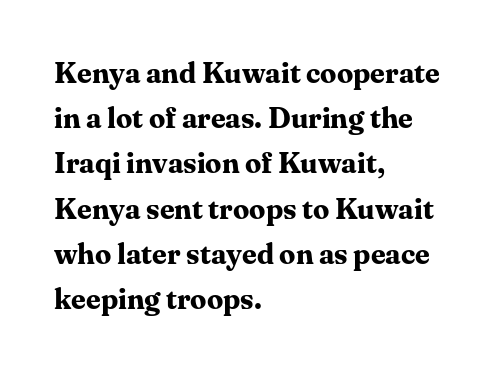
Q: Is the text bold? A: Yes.
Q: Is the text italic (slanted)? A: No, it is upright.
Q: Is the typeface a serif or a sans-serif typeface? A: Serif.
Q: Is the text underlined? A: No.
Q: How is the paragraph aligned? A: Left-aligned.
Q: Is the spacing between letters normal or unusually wide? A: Normal.
Q: Is the spacing between lines tight, normal or loose? A: Normal.
Q: Width (condensed, normal, or wide)? A: Normal.
Q: Stroke contrast? A: Medium.
Q: x-height? A: Medium.
Q: Monospaced? A: No.
